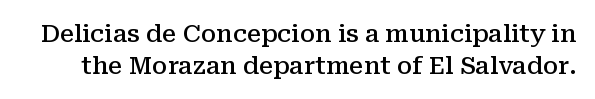
{"italic": "no", "bold": "semi", "underline": "no", "line_spacing": "normal", "line_spacing_ratio": 1.33, "letter_spacing": "normal", "letter_spacing_em": 0.0, "glyph_px": 24}
